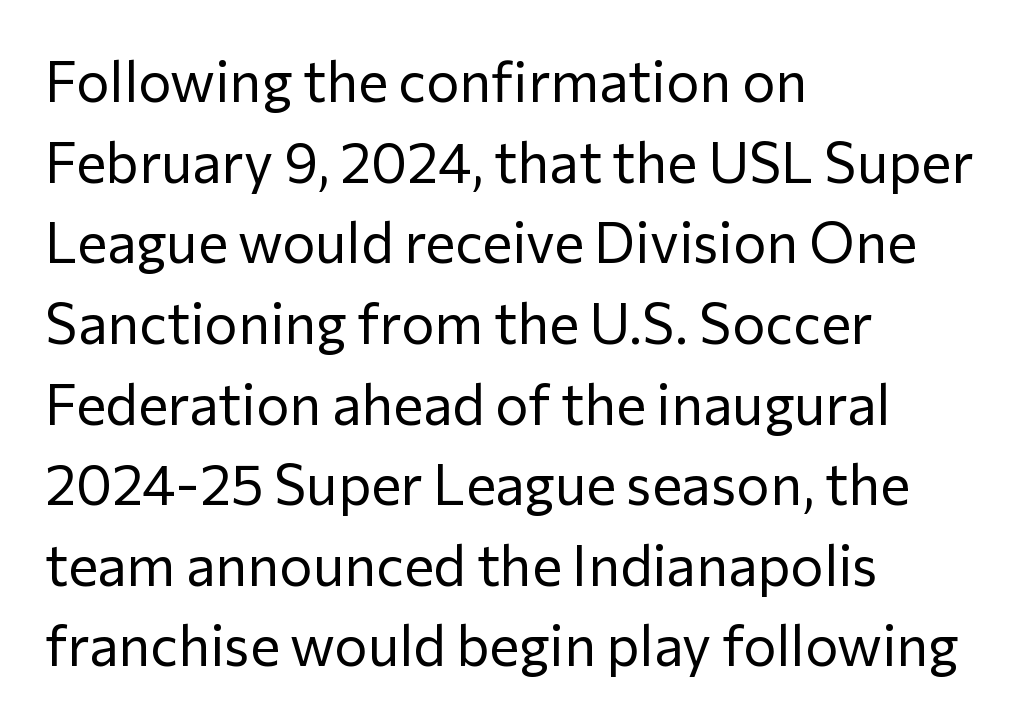
Q: Is the text bold? A: No.
Q: Is the text italic (slanted)? A: No, it is upright.
Q: Is the typeface a serif or a sans-serif typeface? A: Sans-serif.
Q: Is the text underlined? A: No.
Q: How is the paragraph aligned? A: Left-aligned.
Q: Is the spacing between letters normal or unusually wide? A: Normal.
Q: Is the spacing between lines tight, normal or loose? A: Normal.
Q: Width (condensed, normal, or wide)? A: Normal.
Q: Stroke contrast? A: Low.
Q: x-height? A: Medium.
Q: Monospaced? A: No.
